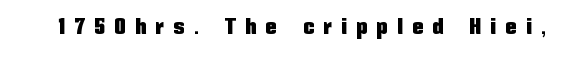
Q: Is the text italic (slanted)? A: No, it is upright.
Q: Is the text underlined? A: No.
Q: Is the spacing between letters normal or unusually wide? A: Unusually wide.
